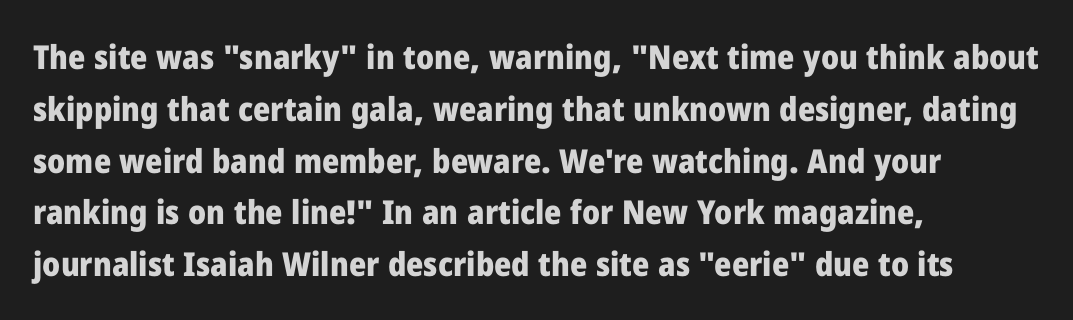
Notice how the stems are strictly vertical — no italics here. The rendering uses a moderate line-height, typical for paragraphs. Is the type bold? Yes — the strokes are clearly thick and heavy. The tracking reads as untouched default to a designer's eye. The strip under each line holds only bare page.
